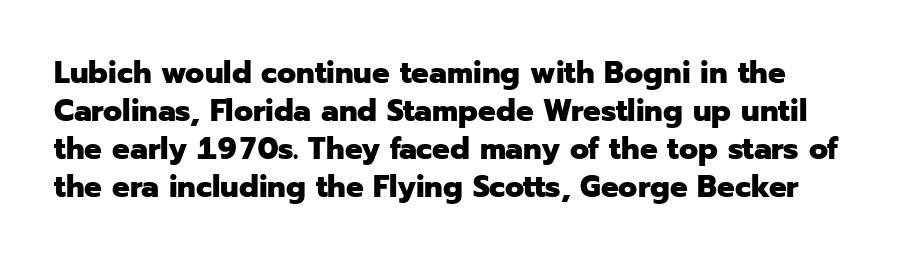
Q: Is the text bold? A: Yes.
Q: Is the text italic (slanted)? A: No, it is upright.
Q: Is the typeface a serif or a sans-serif typeface? A: Sans-serif.
Q: Is the text underlined? A: No.
Q: Is the spacing between letters normal or unusually wide? A: Normal.
Q: Width (condensed, normal, or wide)? A: Normal.
Q: Stroke contrast? A: Low.
Q: x-height? A: Medium.
Q: Monospaced? A: No.
